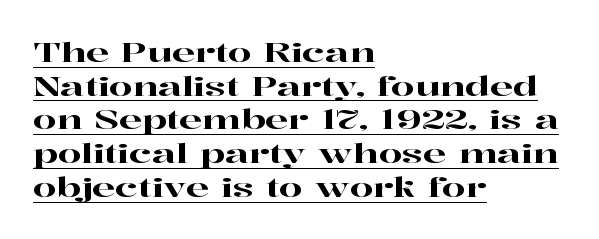
{"italic": "no", "underline": "yes", "align": "left", "line_spacing": "normal", "line_spacing_ratio": 1.25, "letter_spacing": "normal", "letter_spacing_em": 0.0, "glyph_px": 27}
